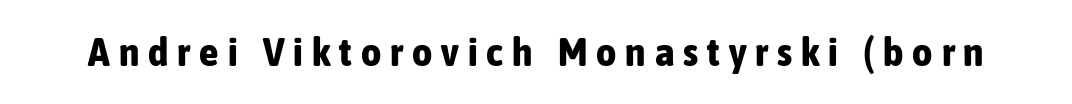
Short note: letters widely spaced. The zone under the glyphs is completely vacant. The strokes are fattened all the way to bold. It's the straight-up-and-down kind of type. Look at the bottom of the vertical strokes: they stop flat, with no serifs. A typesetter would call this proportional, since set widths differ per character.
